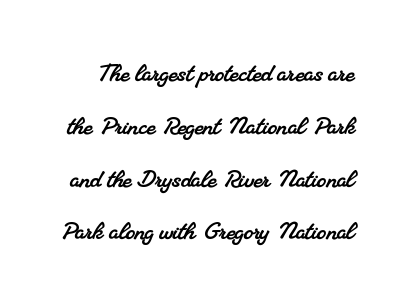
The image shows 30 px serif type; set line spacing 1.76x, normal letter spacing, not underlined; medium stroke contrast and a small x-height.
